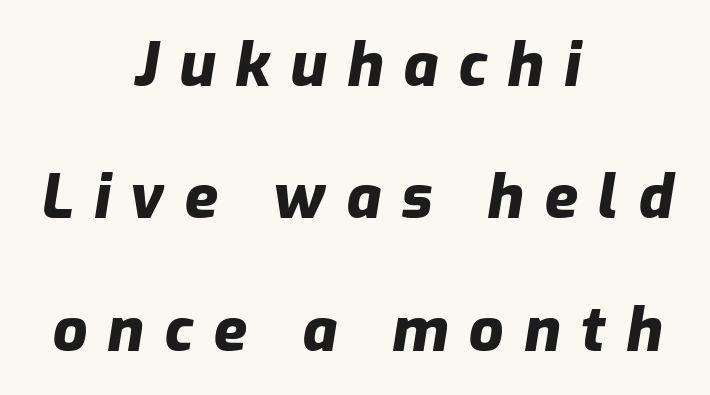
Characters are canted at an angle relative to the baseline's perpendicular. Does the leading feel generous? Absolutely, it's lavish. The area under the type is left untouched. Tracking value appears strongly positive — letters spread wide.
